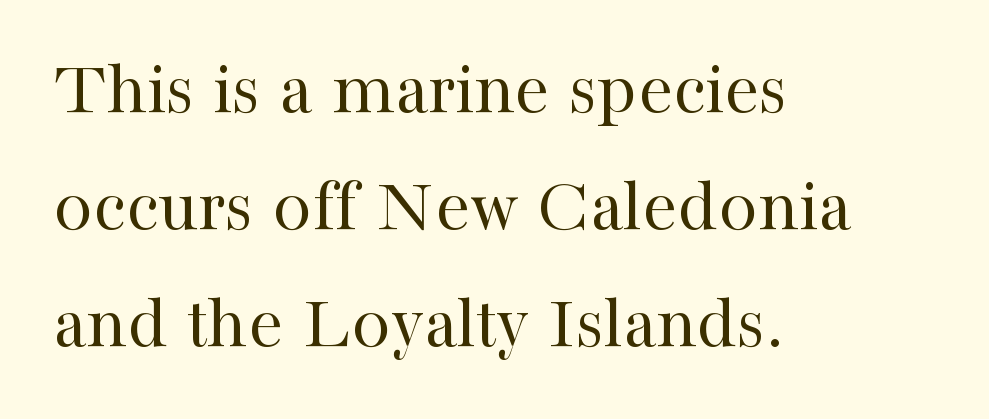
No italicization has been applied; the sample stays upright. This rendering features lettering with no underline. Tracking value appears to be zero — textbook default spacing. Does the type have serifs? Yes, each stem ends in a small foot. Horizontal bands of white between lines are of average thickness.
